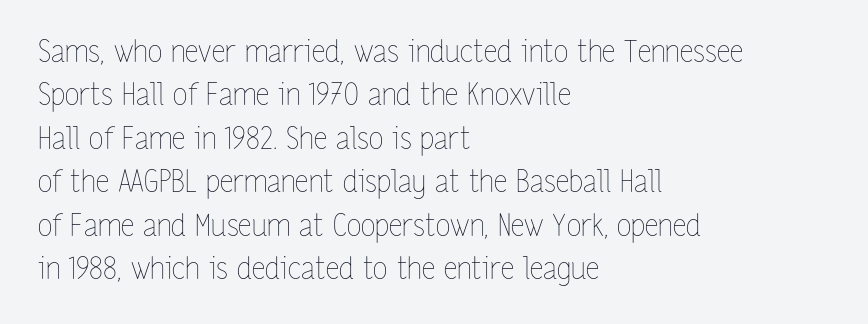
The image shows 30 px thin, condensed type, upright; set left-aligned, normal line spacing (1.45x), normal letter spacing, not underlined; low stroke contrast and a medium x-height.
